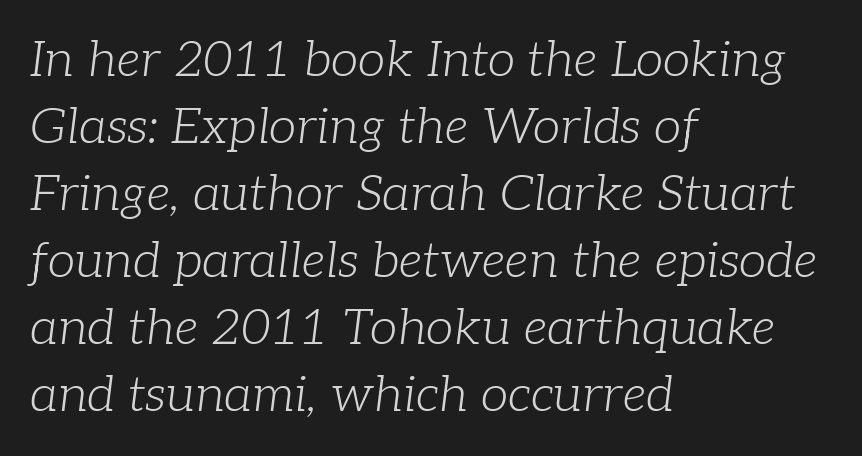
Q: Is the text bold? A: No.
Q: Is the text italic (slanted)? A: Yes, it leans right by about 7 degrees.
Q: Is the typeface a serif or a sans-serif typeface? A: Serif.
Q: Is the text underlined? A: No.
Q: How is the paragraph aligned? A: Left-aligned.
Q: Is the spacing between letters normal or unusually wide? A: Normal.
Q: Is the spacing between lines tight, normal or loose? A: Normal.
Q: Width (condensed, normal, or wide)? A: Normal.
Q: Stroke contrast? A: Low.
Q: x-height? A: Medium.
Q: Monospaced? A: No.
